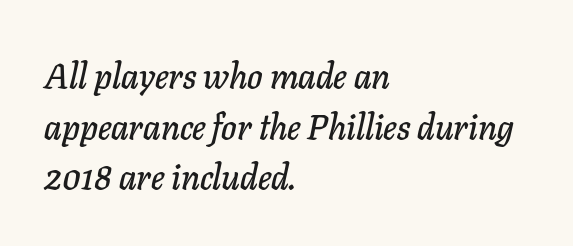
{"italic": "yes", "lean": "right", "slant_degrees": 11, "width": "normal", "stroke_contrast": "low", "x_height": "medium", "monospaced": "no", "underline": "no", "align": "left", "line_spacing": "normal", "line_spacing_ratio": 1.45, "letter_spacing": "normal", "letter_spacing_em": 0.0, "glyph_px": 35}
